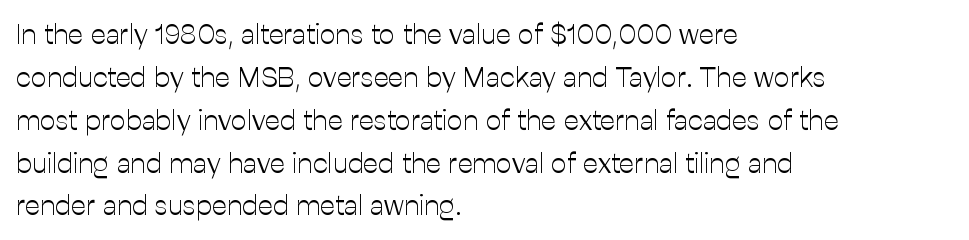
All the whitespace from short lines collects on the right. Here the designer chose a conventional face with non-uniform glyph widths. To sum up the face: it is a sans, with no serifs. The zone under the glyphs is completely vacant.
